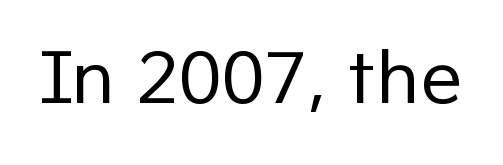
The image shows 74 px regular-weight sans-serif type; set normal letter spacing, not underlined; low stroke contrast and a medium x-height.
